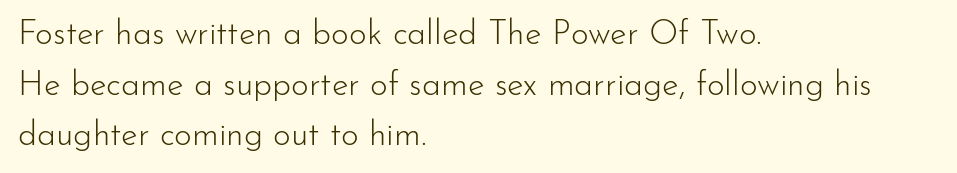
{"serif": "no", "italic": "no", "bold": "no", "weight": "light", "width": "normal", "stroke_contrast": "low", "x_height": "small", "monospaced": "no", "underline": "no", "align": "left", "line_spacing": "normal", "line_spacing_ratio": 1.49, "letter_spacing": "normal", "letter_spacing_em": 0.0, "glyph_px": 34}
